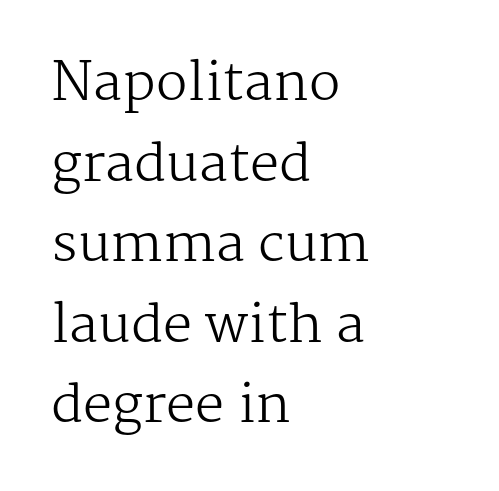
Spacing verdict: proportional, widths tailored to each character. Designer's note — italics off, roman on. The typeface chosen for these lines features serifs. Letters have the restrained weight of plain body copy at most.
